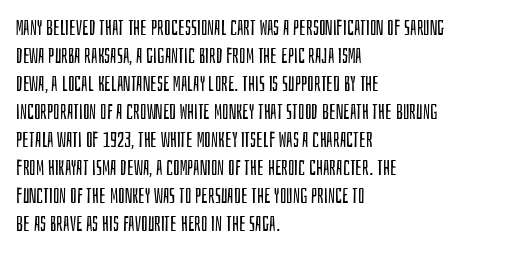
The paragraph has a hard left edge and a soft right edge. Rows of type keep a routine distance in the vertical direction. The letters sit at their default tracking, neither squeezed nor spread. Posture: vertical.
